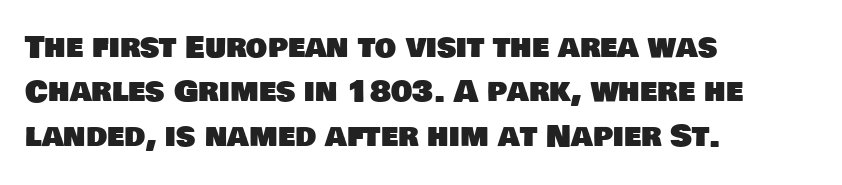
{"serif": "no", "width": "normal", "stroke_contrast": "low", "x_height": "large", "monospaced": "no", "underline": "no", "align": "left", "line_spacing": "normal", "line_spacing_ratio": 1.48, "letter_spacing": "normal", "letter_spacing_em": 0.0, "glyph_px": 30}
